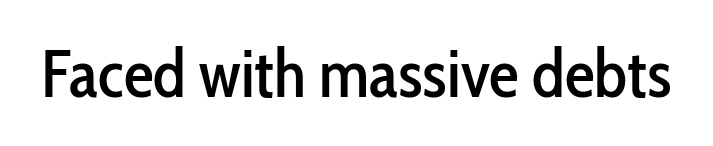
The image shows 67 px condensed sans-serif type, upright; set normal letter spacing, not underlined; low stroke contrast and a medium x-height.
